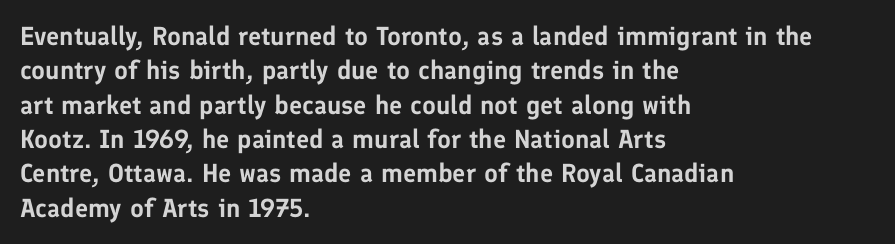
{"italic": "no", "underline": "no", "align": "left", "line_spacing": "normal", "line_spacing_ratio": 1.32, "letter_spacing": "normal", "letter_spacing_em": 0.0, "glyph_px": 26}
